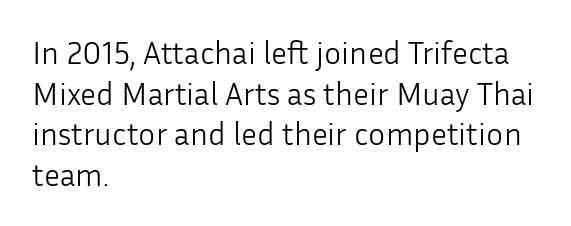
Visually the block forms a straight wall on the left and a jagged coastline on the right. Italic: no, the glyphs are upright roman. Descenders are the only things crossing below the line. Students, observe: this is what conventionally led text looks like. Check where the strokes stop: nothing finishes them off — pure sans. Vertical stems look standard width or narrower in stroke.
